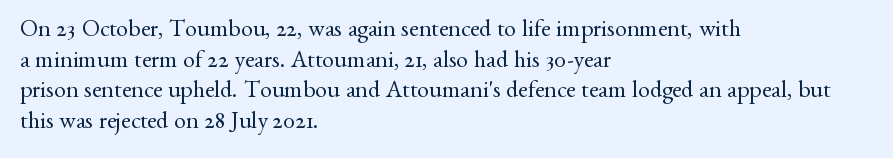
{"italic": "no", "bold": "no", "underline": "no", "align": "left", "line_spacing": "normal", "line_spacing_ratio": 1.28, "letter_spacing": "normal", "letter_spacing_em": 0.0, "glyph_px": 24}
